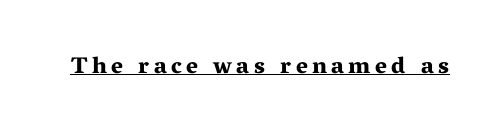
Q: Is the text bold? A: Yes.
Q: Is the text italic (slanted)? A: No, it is upright.
Q: Is the text underlined? A: Yes.
